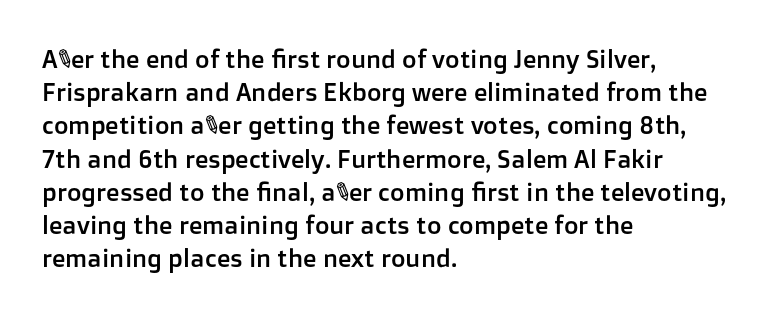
Q: Is the text italic (slanted)? A: No, it is upright.
Q: Is the text underlined? A: No.
Q: How is the paragraph aligned? A: Left-aligned.
Q: Is the spacing between letters normal or unusually wide? A: Normal.
Q: Is the spacing between lines tight, normal or loose? A: Normal.
